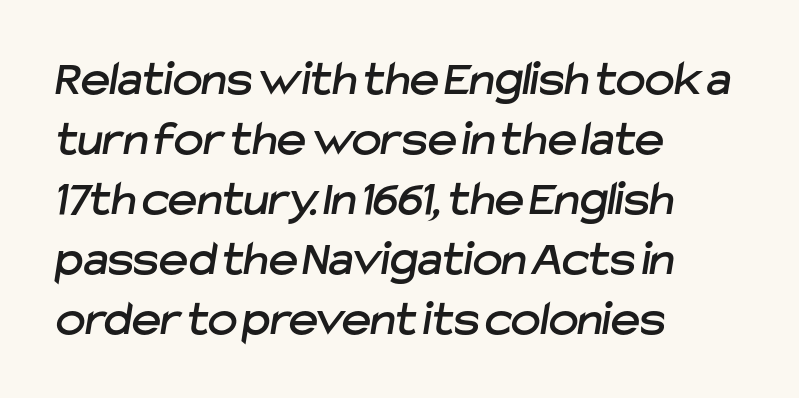
{"serif": "no", "width": "normal", "stroke_contrast": "low", "x_height": "medium", "monospaced": "no", "underline": "no", "align": "left", "line_spacing_ratio": 1.2, "letter_spacing": "normal", "letter_spacing_em": 0.0, "glyph_px": 50}
